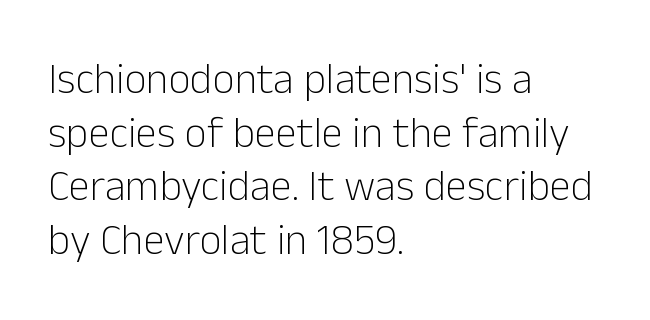
A clean baseline with only descenders dipping below it. The face looks like a standard text weight, possibly lighter. One glance says typical: line gaps are just what's usual. Note the varied advance widths — an 'i' is clearly narrower than an 'm'.
